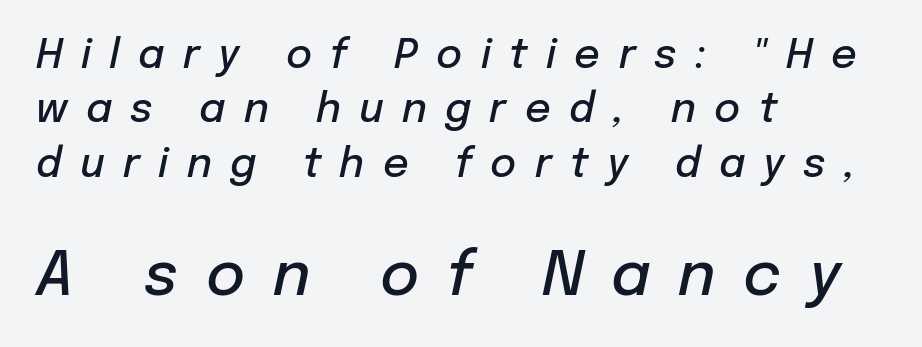
Q: Is the text bold? A: Semi-bold.
Q: Is the text italic (slanted)? A: Yes, it leans right by about 12 degrees.
Q: Is the text underlined? A: No.
Q: How is the paragraph aligned? A: Left-aligned.
Q: Is the spacing between letters normal or unusually wide? A: Unusually wide.
Q: Is the spacing between lines tight, normal or loose? A: Normal.
Q: Which block of text is set in a larger size, the first (top) or the second (bottom)? A: The second (bottom) one.
Q: Width (condensed, normal, or wide)? A: Normal.
Q: Stroke contrast? A: Low.
Q: x-height? A: Medium.
Q: Monospaced? A: No.
